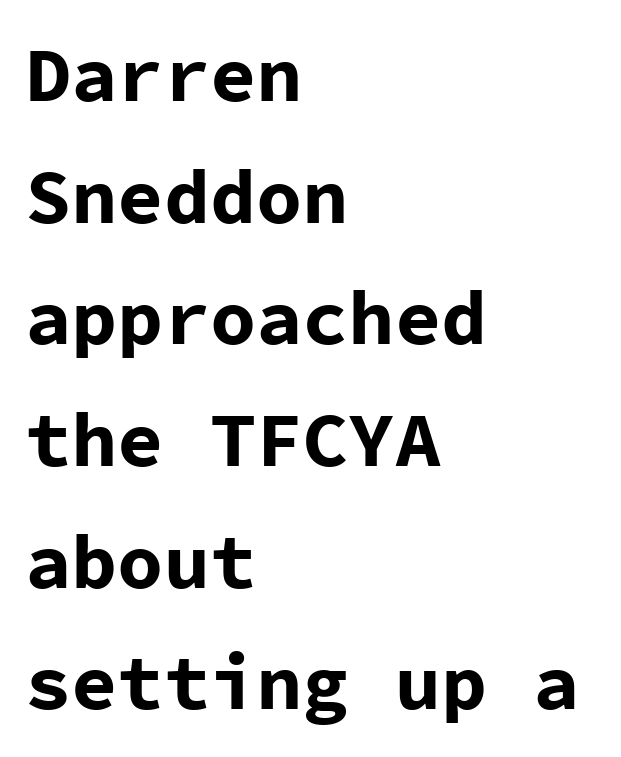
The passage shown stacks its lines at a standard gap. Bare-footed words on every line. Caption: bold face, heavy strokes. This sample uses plain, unmodified letter spacing. The passage is arranged the way most books set body copy — flush left.
